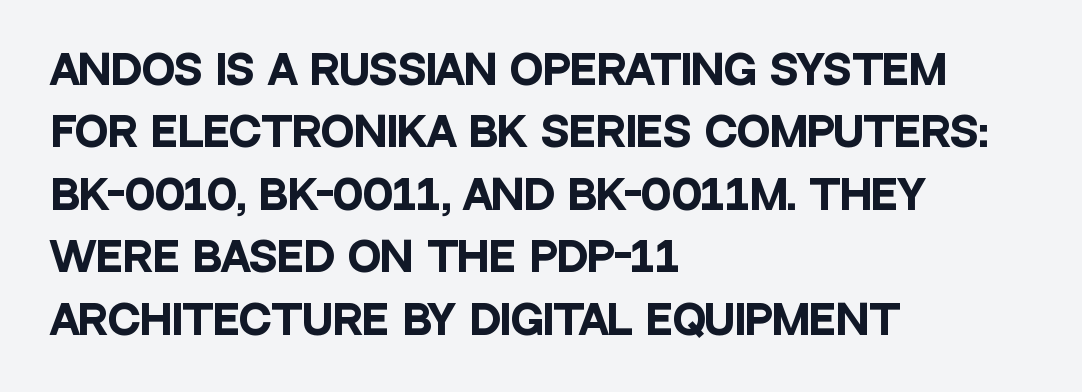
{"serif": "no", "italic": "no", "bold": "yes", "weight": "heavy", "width": "condensed", "stroke_contrast": "low", "x_height": "large", "monospaced": "no", "underline": "no", "align": "left", "line_spacing": "normal", "line_spacing_ratio": 1.56, "letter_spacing": "normal", "letter_spacing_em": 0.0, "glyph_px": 40}
